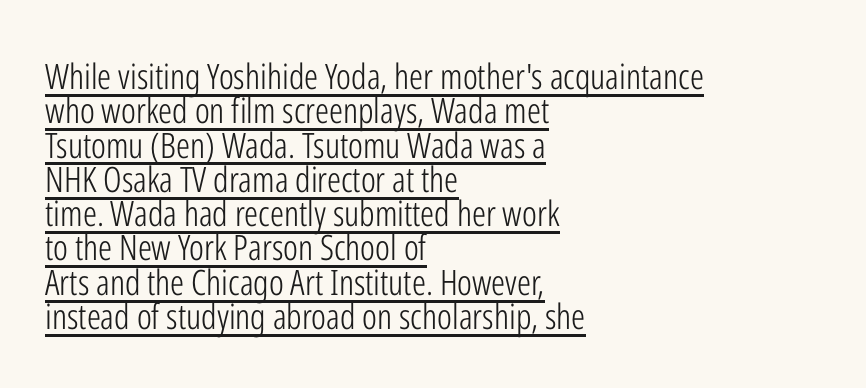
The image shows 35 px light, condensed sans-serif type, upright; set left-aligned, tight line spacing (0.98x), normal letter spacing, underlined; low stroke contrast and a medium x-height.
